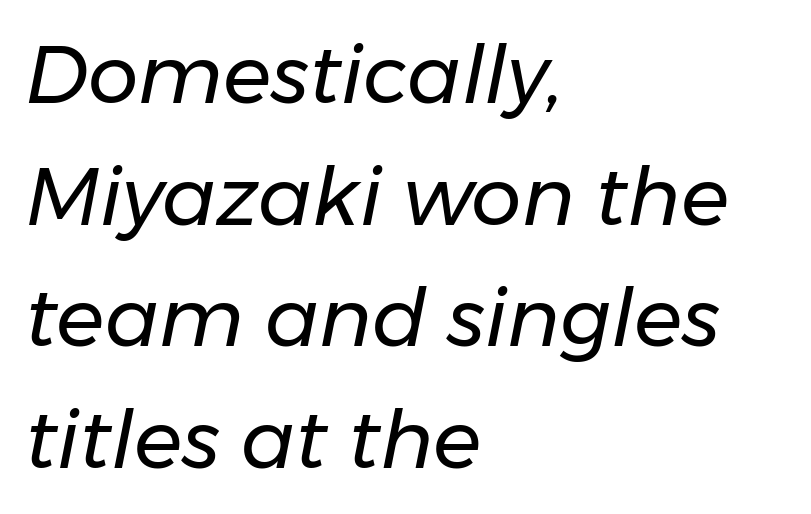
Descenders hang freely into open space. Posture: slanted. Each letter keeps its own natural width here, so spacing adapts to shape. These glyphs show unthickened strokes, regular width or finer.
